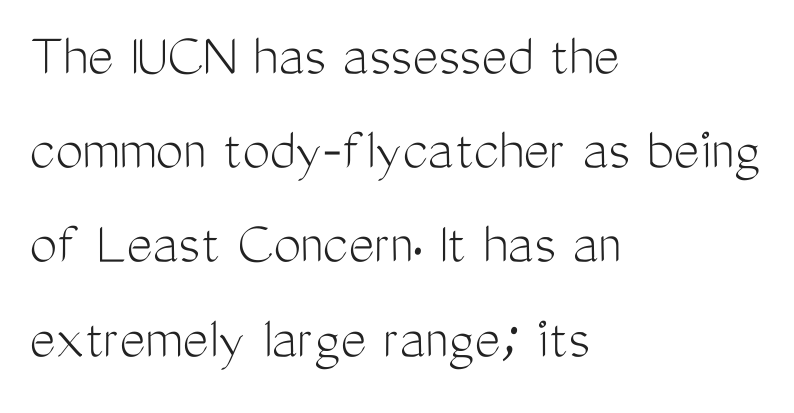
{"serif": "no", "italic": "no", "bold": "no", "weight": "light", "width": "condensed", "stroke_contrast": "medium", "x_height": "medium", "monospaced": "no", "underline": "no", "align": "left", "line_spacing": "normal", "line_spacing_ratio": 1.52, "letter_spacing": "normal", "letter_spacing_em": 0.0, "glyph_px": 62}
